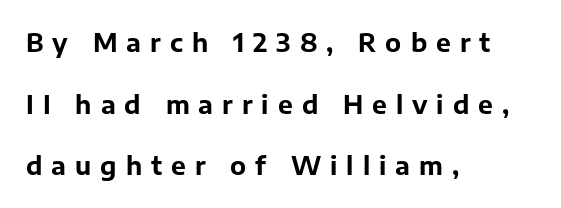
The image shows 25 px bold type, upright; set left-aligned, loose line spacing (2.47x), unusually wide letter spacing (+0.36 em), not underlined.
